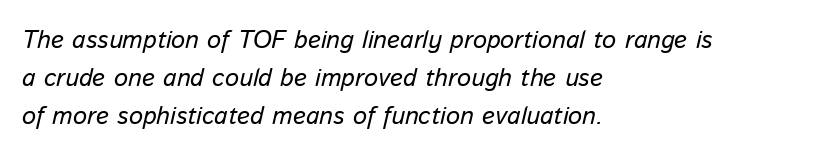
Beneath every word, the page is bare. The letters sit at their default tracking, neither squeezed nor spread. Rows of type keep a routine distance in the vertical direction. Compared with ordinary roman type, these characters are visibly tilted.
